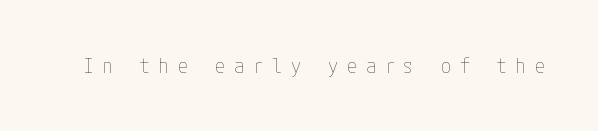
The image shows 20 px text type, upright; set unusually wide letter spacing (+0.44 em), not underlined.
